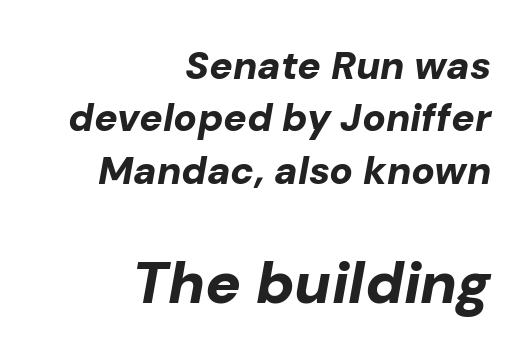
{"italic": "yes", "lean": "right", "slant_degrees": 10, "bold": "yes", "weight": "bold", "width": "normal", "stroke_contrast": "low", "x_height": "medium", "monospaced": "no", "underline": "no", "align": "right", "line_spacing": "normal", "line_spacing_ratio": 1.34, "letter_spacing": "normal", "letter_spacing_em": 0.0, "larger_block": "second", "size_ratio": 1.51, "glyph_px": 59}
